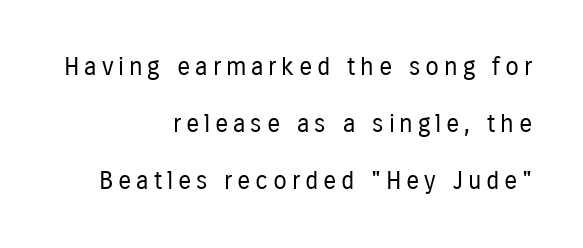
{"italic": "no", "bold": "no", "underline": "no", "align": "right", "line_spacing": "loose", "line_spacing_ratio": 2.29, "glyph_px": 25}
